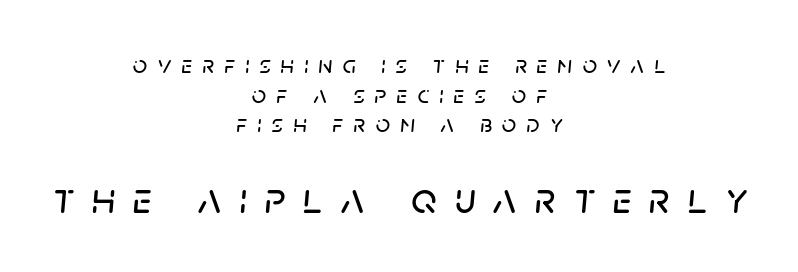
Spacing between characters has been opened up far beyond the box default. This sample has the flowing, uneven cadence of proportional lettering. Which margin do the lines hug? Neither — every line sits in the middle. A typesetter would mark this as italic.
